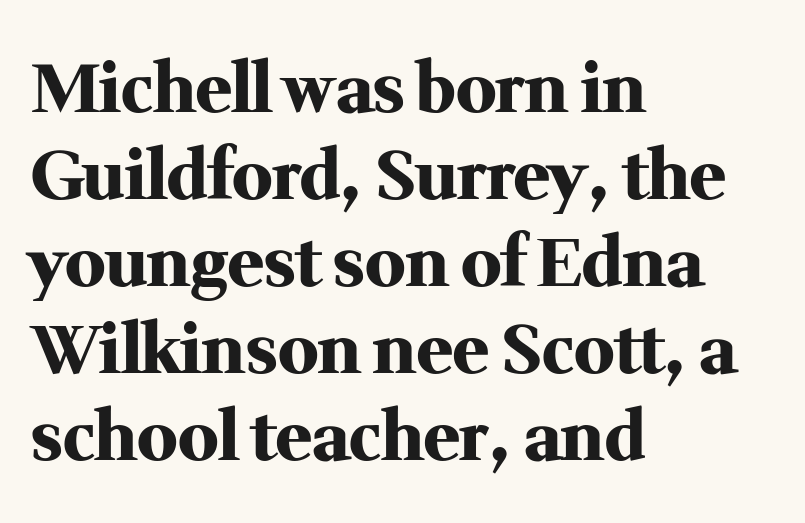
The image shows 67 px heavy serif type, upright; set left-aligned, normal line spacing (1.3x), normal letter spacing, not underlined; medium stroke contrast and a medium x-height.
